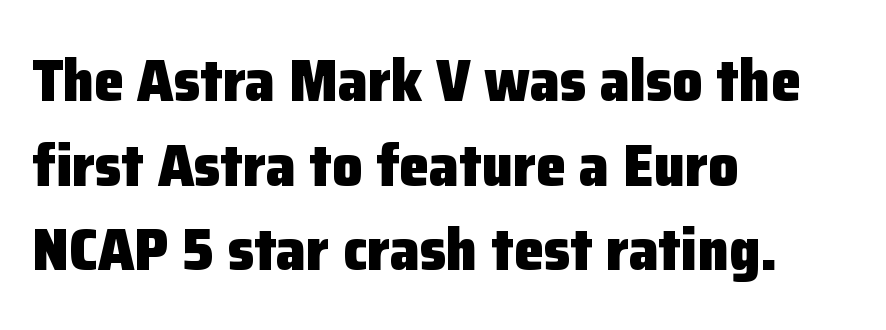
The image shows 60 px heavy sans-serif type, upright; set left-aligned, normal line spacing (1.41x), normal letter spacing, not underlined; low stroke contrast and a medium x-height.
